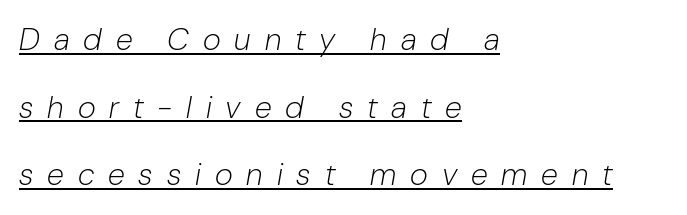
{"italic": "yes", "lean": "right", "slant_degrees": 10, "bold": "no", "weight": "light", "width": "normal", "stroke_contrast": "low", "x_height": "medium", "monospaced": "no", "underline": "yes", "align": "left", "line_spacing": "loose", "line_spacing_ratio": 2.18, "letter_spacing": "wide", "letter_spacing_em": 0.45, "glyph_px": 31}
